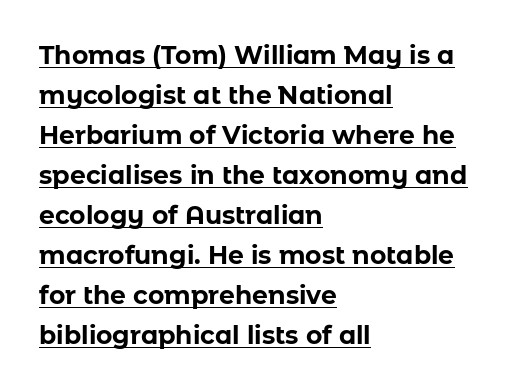
{"italic": "no", "bold": "yes", "underline": "yes", "align": "left", "line_spacing": "normal", "line_spacing_ratio": 1.6, "letter_spacing": "normal", "letter_spacing_em": 0.0, "glyph_px": 25}
